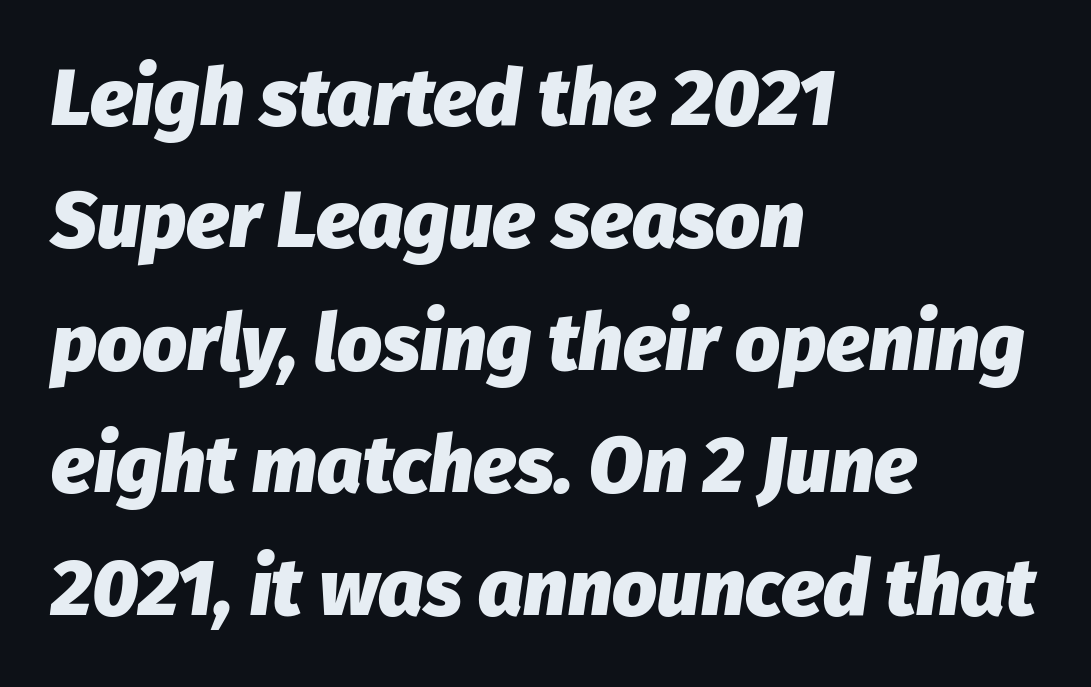
The image shows 79 px heavy type, italic (leaning right); set left-aligned, normal line spacing (1.55x), normal letter spacing, not underlined; low stroke contrast and a medium x-height.
